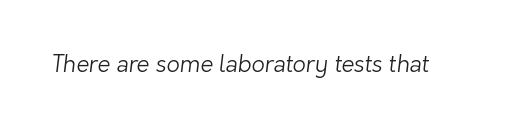
Between one letter and the next there's only the usual sliver of space. Weight: in the light-to-regular range. This rendering features lettering with no underline.
